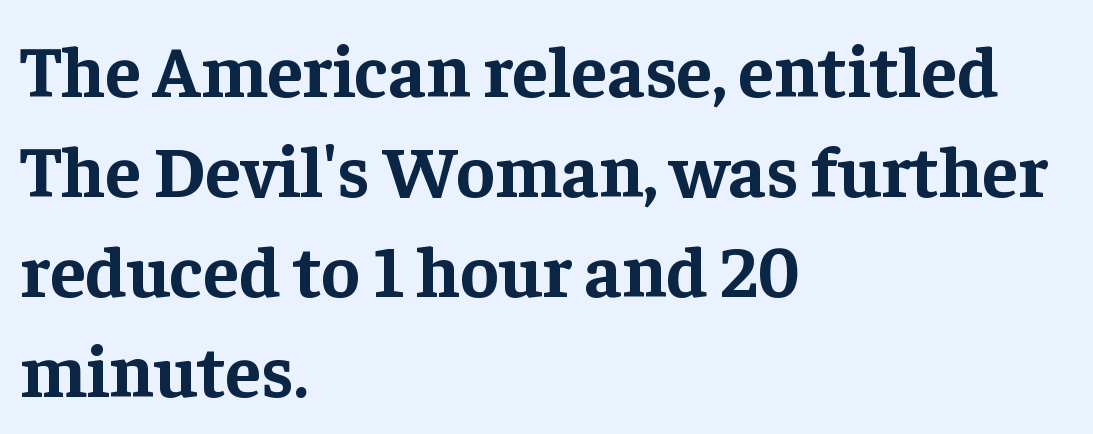
The image shows 73 px bold serif type, upright; set left-aligned, normal line spacing (1.37x), normal letter spacing, not underlined; low stroke contrast and a medium x-height.
